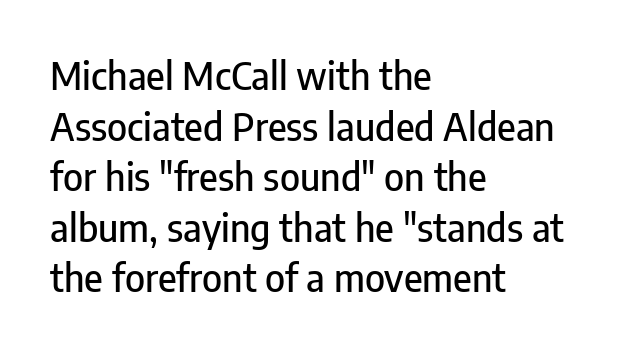
The image shows 38 px condensed sans-serif type, upright; set left-aligned, normal line spacing (1.33x), normal letter spacing, not underlined; low stroke contrast and a medium x-height.
